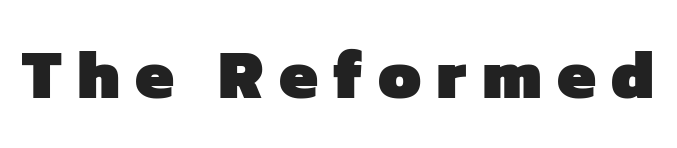
The image shows 69 px heavy sans-serif type; set unusually wide letter spacing (+0.22 em), not underlined; low stroke contrast and a medium x-height.
